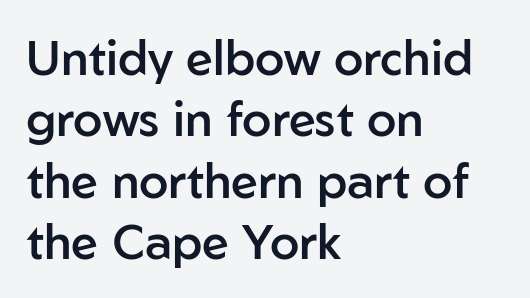
{"serif": "no", "italic": "no", "bold": "semi", "weight": "semibold", "width": "normal", "stroke_contrast": "low", "x_height": "medium", "monospaced": "no", "underline": "no", "align": "left", "line_spacing": "normal", "line_spacing_ratio": 1.28, "letter_spacing": "normal", "letter_spacing_em": 0.0, "glyph_px": 48}
